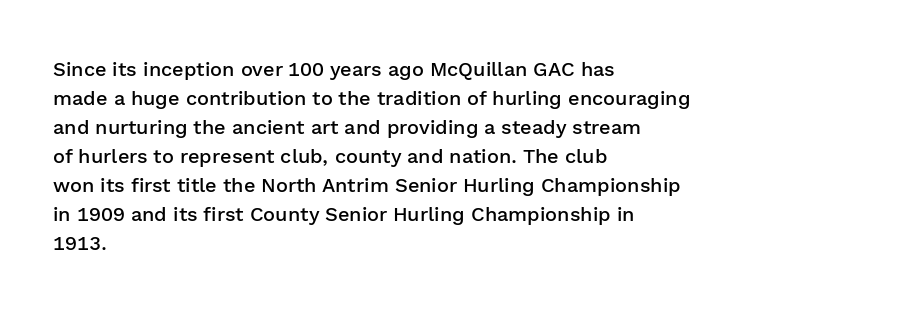
The image shows 20 px text type, upright; set left-aligned, normal line spacing (1.45x), normal letter spacing, not underlined.
